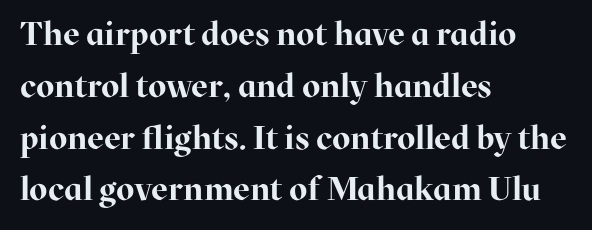
Q: Is the text bold? A: Yes.
Q: Is the text italic (slanted)? A: No, it is upright.
Q: Is the typeface a serif or a sans-serif typeface? A: Serif.
Q: Is the text underlined? A: No.
Q: How is the paragraph aligned? A: Left-aligned.
Q: Is the spacing between letters normal or unusually wide? A: Normal.
Q: Is the spacing between lines tight, normal or loose? A: Normal.
Q: Width (condensed, normal, or wide)? A: Normal.
Q: Stroke contrast? A: High.
Q: x-height? A: Medium.
Q: Monospaced? A: No.
